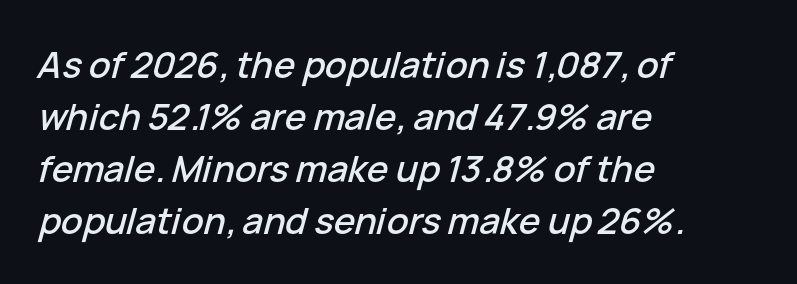
Note the varied advance widths — an 'i' is clearly narrower than an 'm'. The glyphs look as if they've been sheared to an angle. Compared with a centered layout, this one pins lines to the left instead. Underline: absent. The vertical gap from one line to the next is medium.
